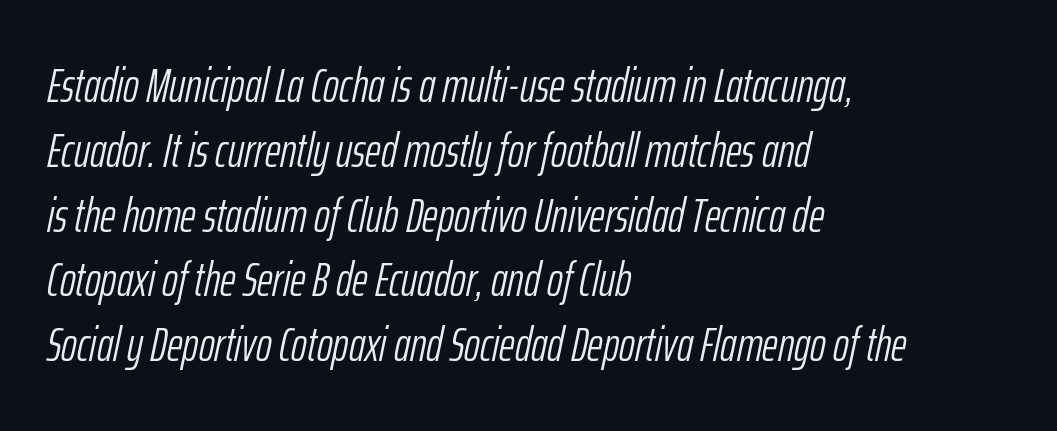
Q: Is the text bold? A: No.
Q: Is the text italic (slanted)? A: Yes, it leans right by about 12 degrees.
Q: Is the text underlined? A: No.
Q: How is the paragraph aligned? A: Left-aligned.
Q: Is the spacing between letters normal or unusually wide? A: Normal.
Q: Is the spacing between lines tight, normal or loose? A: Normal.
Q: Width (condensed, normal, or wide)? A: Condensed.
Q: Stroke contrast? A: Low.
Q: x-height? A: Medium.
Q: Monospaced? A: No.
